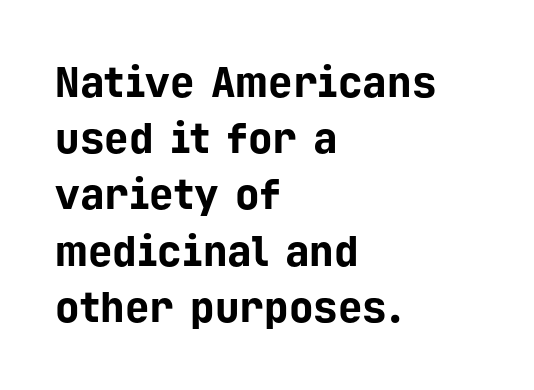
Q: Is the text bold? A: Yes.
Q: Is the text italic (slanted)? A: No, it is upright.
Q: Is the typeface a serif or a sans-serif typeface? A: Sans-serif.
Q: Is the text underlined? A: No.
Q: How is the paragraph aligned? A: Left-aligned.
Q: Is the spacing between letters normal or unusually wide? A: Normal.
Q: Is the spacing between lines tight, normal or loose? A: Normal.
Q: Width (condensed, normal, or wide)? A: Normal.
Q: Stroke contrast? A: Low.
Q: x-height? A: Medium.
Q: Monospaced? A: Yes.
